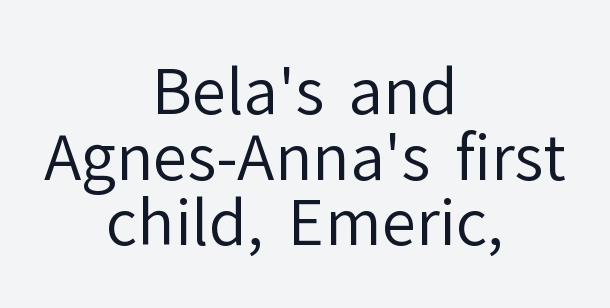
The image shows 62 px regular-weight sans-serif type, upright; set centered, tight line spacing (1.06x), normal letter spacing, not underlined; low stroke contrast and a medium x-height.
